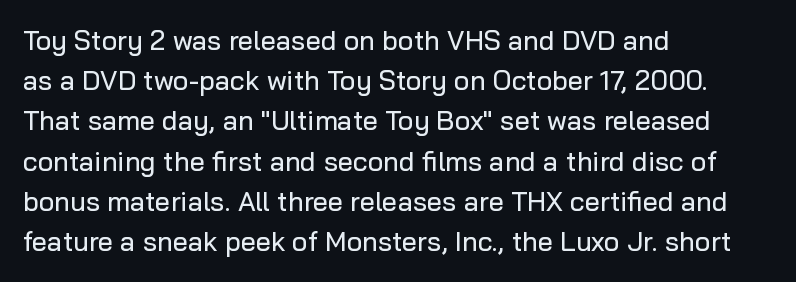
Summary of vertical rhythm: regular, with standard interline spacing. No italicization has been applied; the sample stays upright. One-word summary of the alignment: left. The line texture is even and compact thanks to regular tracking. The space directly below the letters is spotless.
